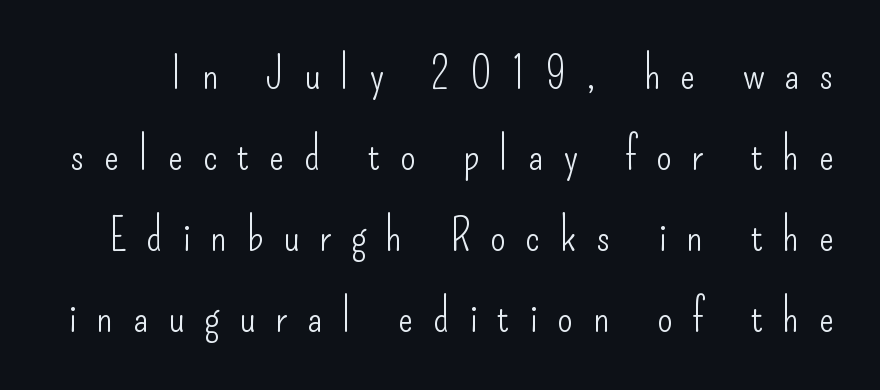
The typeface chosen for these lines omits serifs. The space directly below the letters is spotless. Display-style spreading of the glyphs; the letterfit is very open. This sample uses an upright cut, with every glyph sitting square on the baseline.
